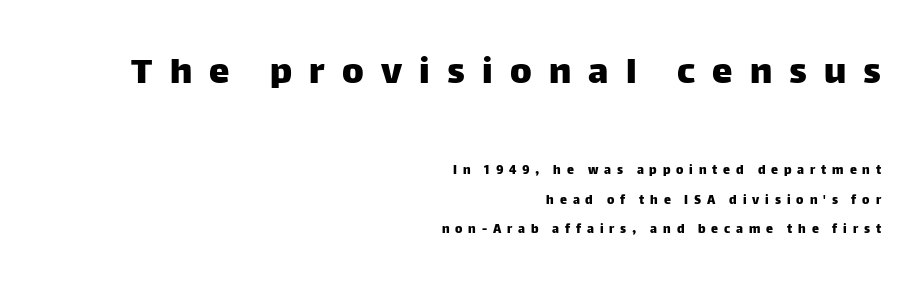
{"serif": "no", "italic": "no", "width": "normal", "stroke_contrast": "low", "x_height": "large", "monospaced": "no", "underline": "no", "align": "right", "line_spacing": "loose", "line_spacing_ratio": 2.09, "letter_spacing": "wide", "letter_spacing_em": 0.42, "larger_block": "first", "size_ratio": 2.93, "glyph_px": 41}
